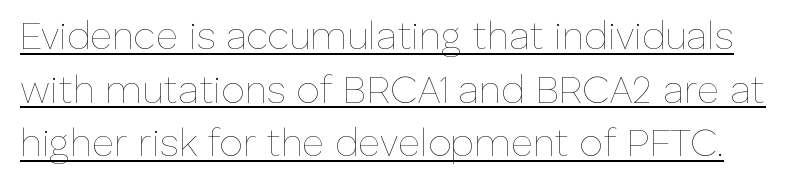
This is roman type, the default non-slanted kind. Somebody hit Ctrl+U on this one — the words are underlined. Look at the tracking — it's just the regular setting, nothing added. Is this a fixed-width face? No — the glyphs have proportional, varying widths. In terms of leading, this rendering sits right in the middle.
